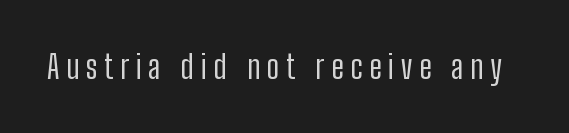
{"serif": "no", "italic": "no", "bold": "no", "weight": "regular", "width": "condensed", "stroke_contrast": "low", "x_height": "medium", "monospaced": "no", "underline": "no", "letter_spacing": "wide", "letter_spacing_em": 0.21, "glyph_px": 32}
